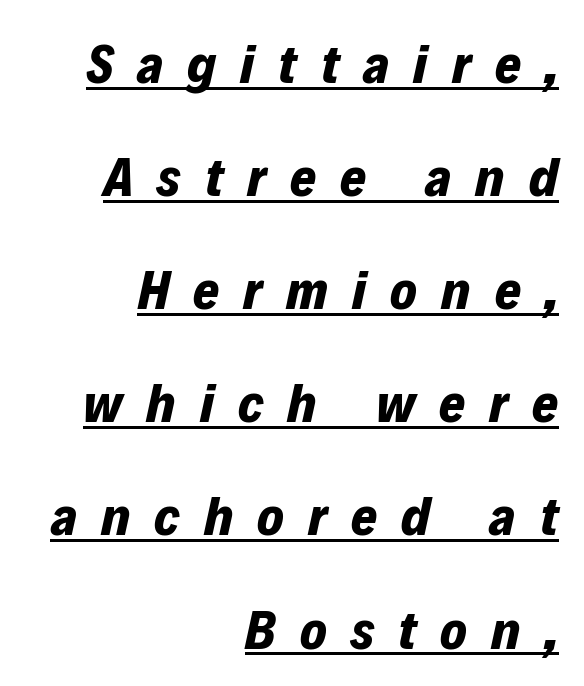
{"italic": "yes", "lean": "right", "slant_degrees": 12, "bold": "yes", "weight": "bold", "width": "normal", "stroke_contrast": "low", "x_height": "medium", "monospaced": "no", "underline": "yes", "align": "right", "line_spacing": "loose", "line_spacing_ratio": 2.02, "letter_spacing": "wide", "letter_spacing_em": 0.43, "glyph_px": 56}
